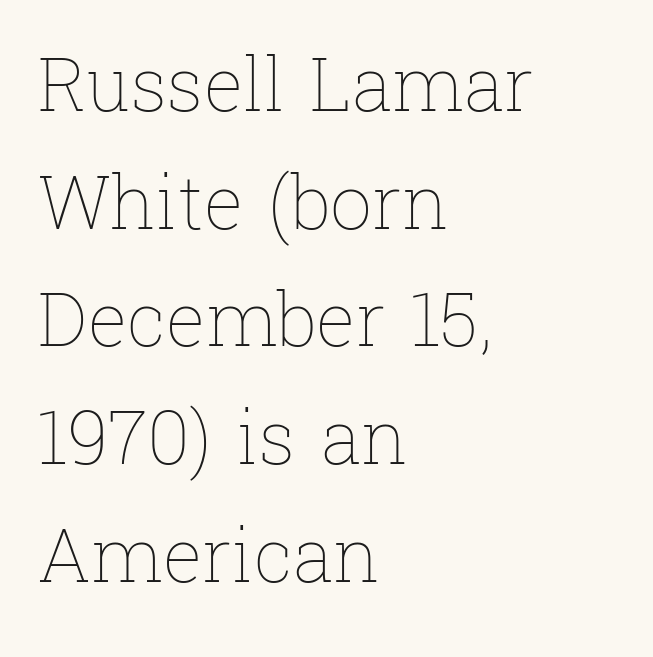
{"italic": "no", "bold": "no", "weight": "thin", "width": "normal", "stroke_contrast": "low", "x_height": "medium", "monospaced": "no", "underline": "no", "align": "left", "line_spacing": "normal", "line_spacing_ratio": 1.59, "letter_spacing": "normal", "letter_spacing_em": 0.0, "glyph_px": 74}
